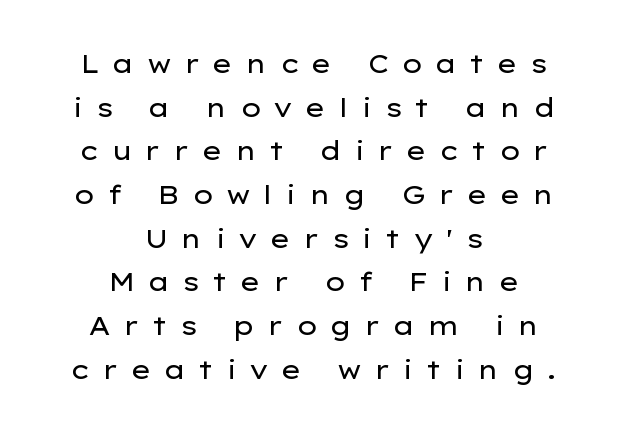
The foot of each line stays bare and open. The letters stand upright; this is a roman face. The tracking jumps out immediately: characters are airy and widely separated. If you measured baseline to baseline, you'd find a middling distance.
